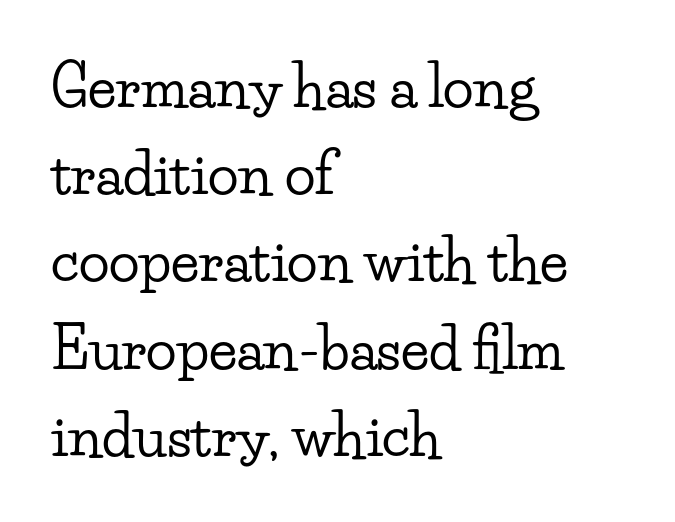
The image shows 57 px wide serif type, upright; set left-aligned, normal line spacing (1.53x), normal letter spacing, not underlined; low stroke contrast and a small x-height.
